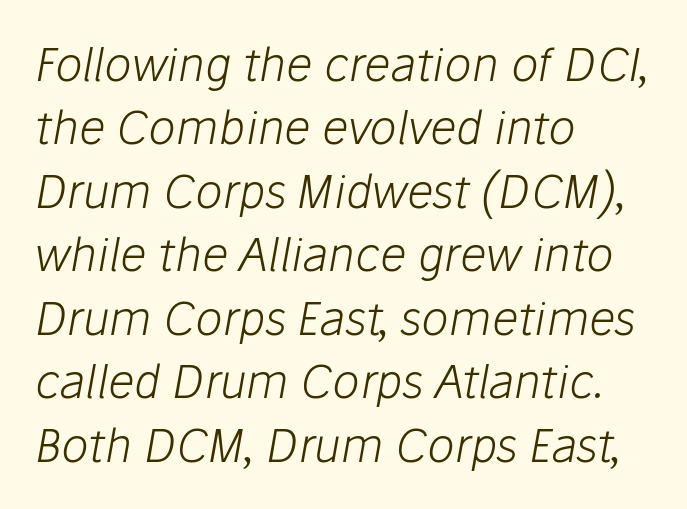
The image shows 46 px light type, italic (leaning right); set left-aligned, normal line spacing (1.38x), normal letter spacing, not underlined; low stroke contrast and a medium x-height.
